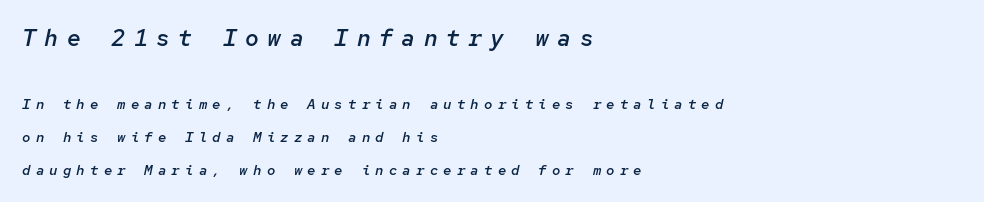
Q: Is the text bold? A: Semi-bold.
Q: Is the text italic (slanted)? A: Yes, it leans right by about 12 degrees.
Q: Is the text underlined? A: No.
Q: How is the paragraph aligned? A: Left-aligned.
Q: Is the spacing between letters normal or unusually wide? A: Unusually wide.
Q: Is the spacing between lines tight, normal or loose? A: Loose.
Q: Which block of text is set in a larger size, the first (top) or the second (bottom)? A: The first (top) one.
